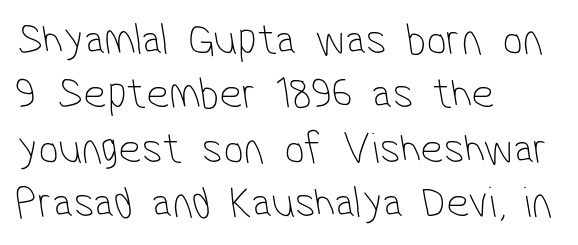
Q: Is the text bold? A: No.
Q: Is the typeface a serif or a sans-serif typeface? A: Sans-serif.
Q: Is the text underlined? A: No.
Q: How is the paragraph aligned? A: Left-aligned.
Q: Is the spacing between letters normal or unusually wide? A: Normal.
Q: Width (condensed, normal, or wide)? A: Condensed.
Q: Stroke contrast? A: Low.
Q: x-height? A: Medium.
Q: Monospaced? A: No.
